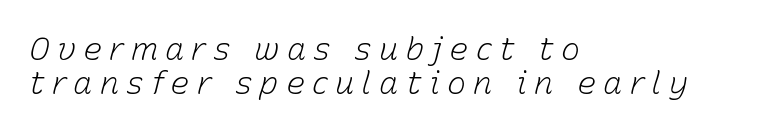
{"italic": "yes", "lean": "right", "slant_degrees": 15, "bold": "no", "weight": "light", "width": "normal", "stroke_contrast": "low", "x_height": "medium", "monospaced": "no", "underline": "no", "align": "left", "line_spacing": "tight", "line_spacing_ratio": 1.06, "letter_spacing": "wide", "letter_spacing_em": 0.22, "glyph_px": 32}
